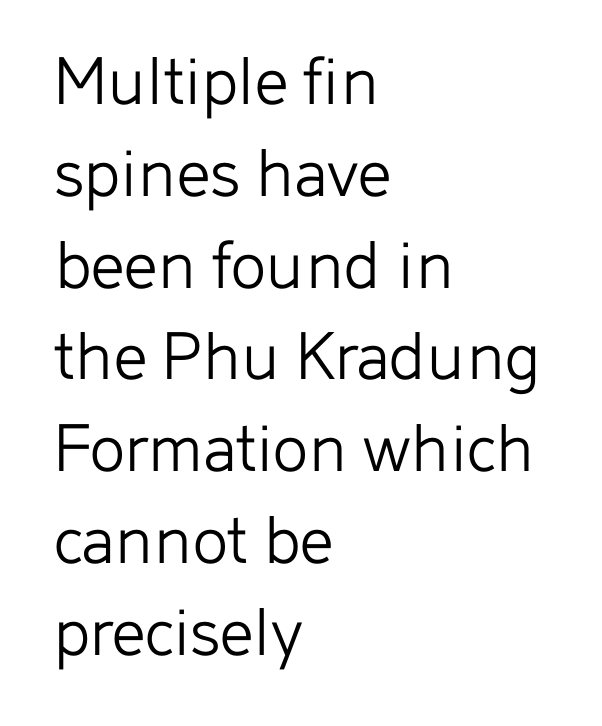
{"serif": "no", "italic": "no", "bold": "no", "weight": "light", "width": "normal", "stroke_contrast": "low", "x_height": "medium", "monospaced": "no", "underline": "no", "align": "left", "line_spacing_ratio": 1.24, "letter_spacing": "normal", "letter_spacing_em": 0.0, "glyph_px": 74}
